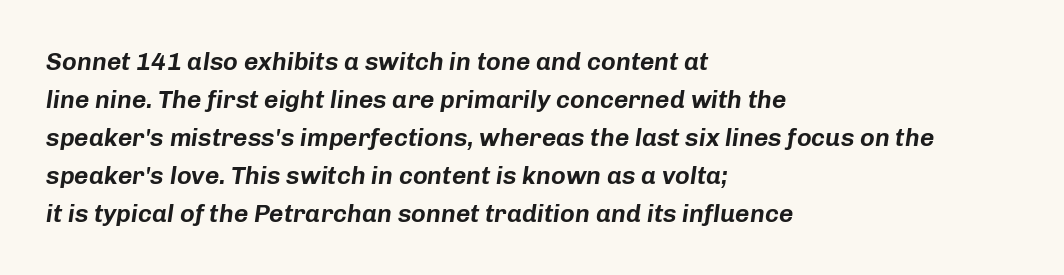
The image shows 25 px text type, italic (leaning right); set left-aligned, normal line spacing (1.52x), normal letter spacing, not underlined.
